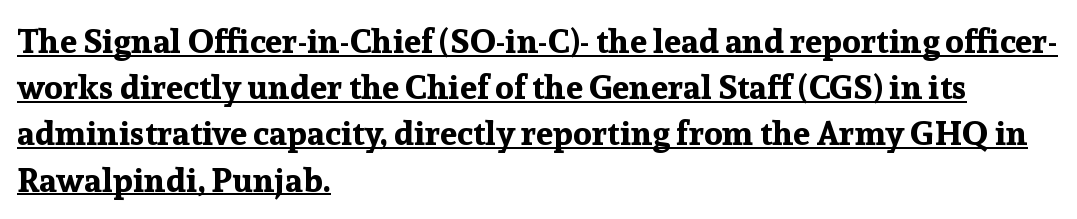
{"serif": "yes", "italic": "no", "bold": "yes", "weight": "bold", "width": "normal", "stroke_contrast": "low", "x_height": "medium", "monospaced": "no", "underline": "yes", "align": "left", "line_spacing": "normal", "line_spacing_ratio": 1.36, "letter_spacing": "normal", "letter_spacing_em": 0.0, "glyph_px": 34}
